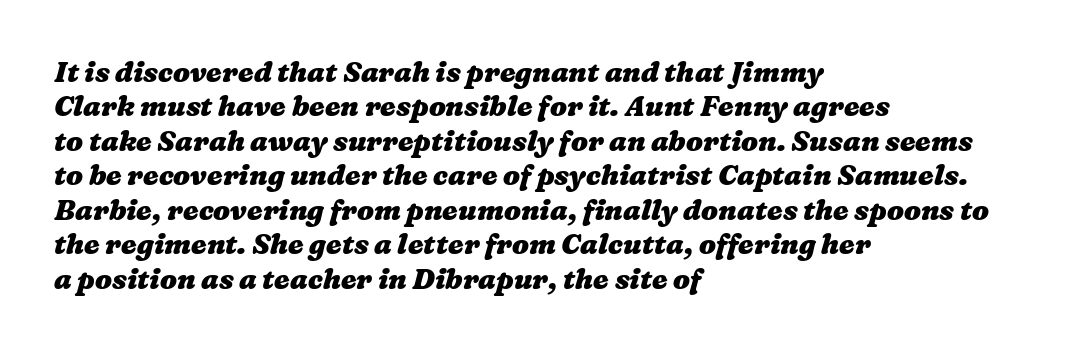
{"bold": "yes", "weight": "heavy", "width": "wide", "stroke_contrast": "medium", "x_height": "medium", "monospaced": "no", "underline": "no", "align": "left", "line_spacing_ratio": 1.23, "letter_spacing": "normal", "letter_spacing_em": 0.0, "glyph_px": 28}
